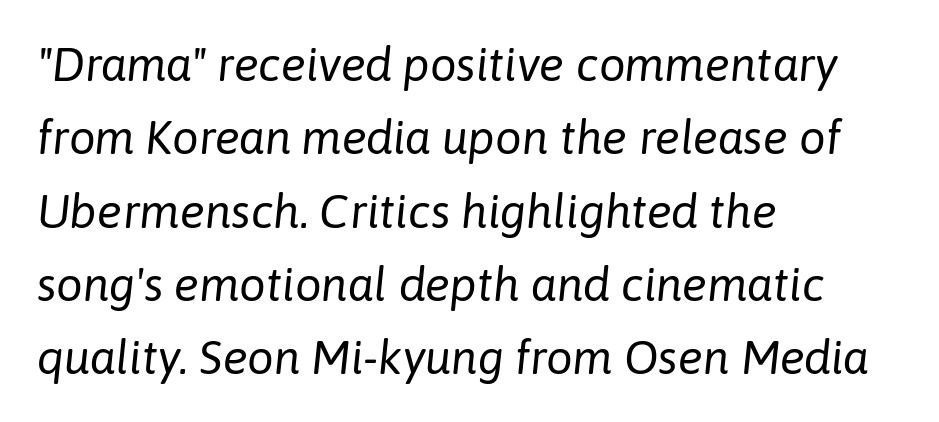
The image shows 47 px regular-weight type, italic (leaning right); set left-aligned, normal line spacing (1.56x), normal letter spacing, not underlined; low stroke contrast and a medium x-height.
